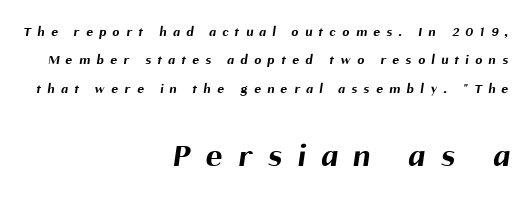
The image shows 34 px bold sans-serif type; set right-aligned, loose line spacing (2.02x), unusually wide letter spacing (+0.47 em), not underlined; the second (bottom) block is 2.43x larger; medium stroke contrast and a medium x-height.
